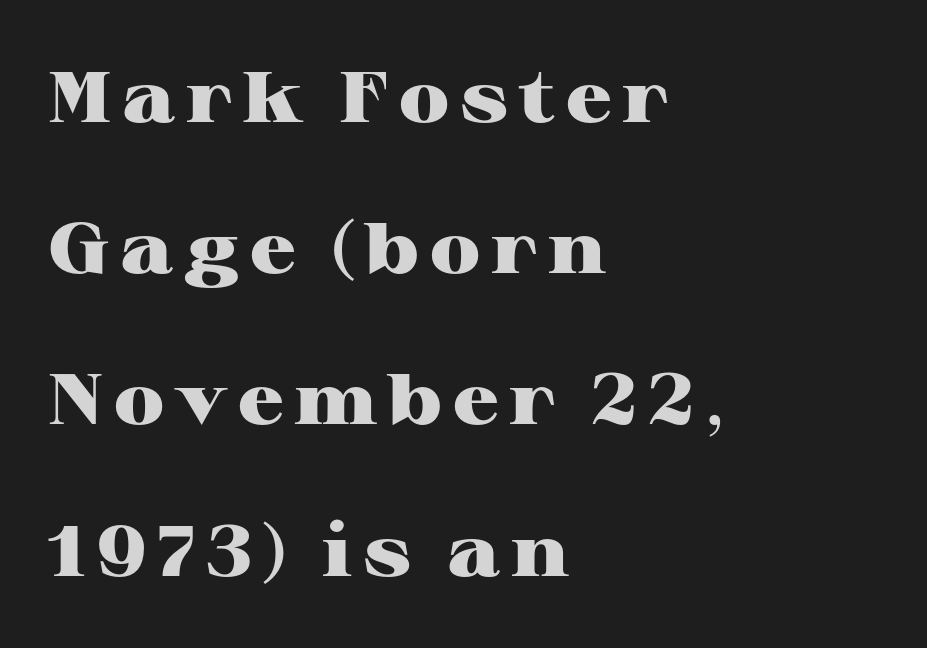
Q: Is the text bold? A: Yes.
Q: Is the text italic (slanted)? A: No, it is upright.
Q: Is the typeface a serif or a sans-serif typeface? A: Serif.
Q: Is the text underlined? A: No.
Q: How is the paragraph aligned? A: Left-aligned.
Q: Is the spacing between lines tight, normal or loose? A: Loose.
Q: Width (condensed, normal, or wide)? A: Wide.
Q: Stroke contrast? A: High.
Q: x-height? A: Medium.
Q: Monospaced? A: No.
